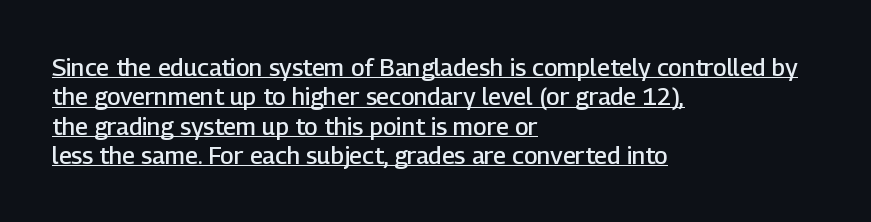
In terms of weight, the rendering is demibold, just under bold. These lines are set flush left with a ragged right edge. The axis of the letterforms is exactly vertical. Like a heading marked for emphasis, these lines bear an underscore.
